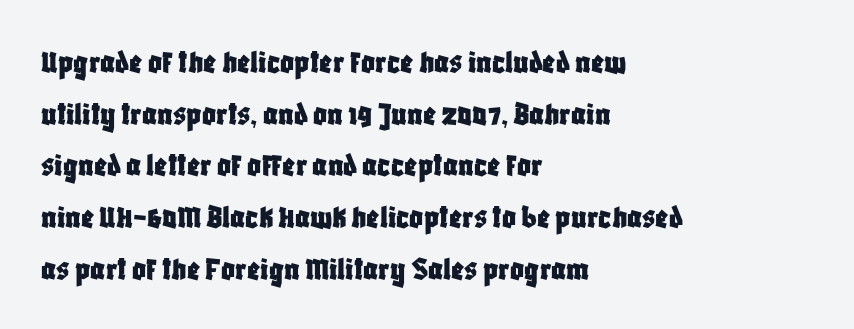
The rendering anchors every line to the left-hand side. Do the letters lean? They stand straight. Unmarked baselines from the first word to the last. Note: no serifs on the glyphs.
